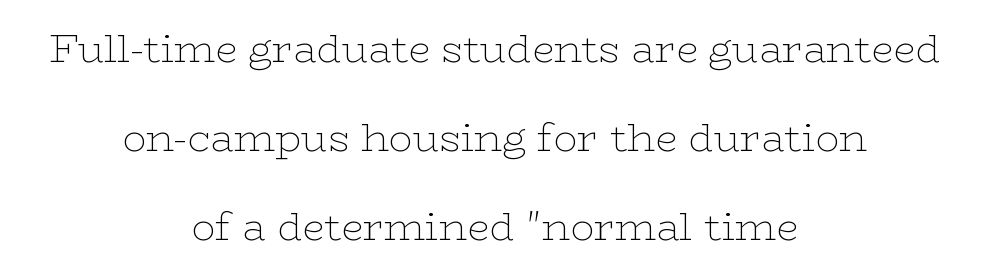
Quick note: not italic, upright. Character widths vary here, with narrow letters taking less room than wide ones. The passage shown is typeset with a serif family. The horizontal fit of the characters is conventional and even.
